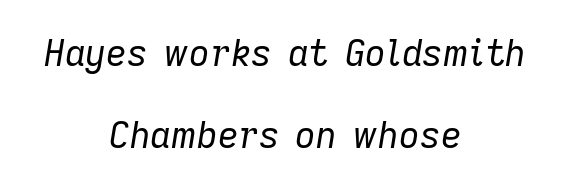
Q: Is the text bold? A: No.
Q: Is the text italic (slanted)? A: Yes, it leans right by about 9 degrees.
Q: Is the text underlined? A: No.
Q: How is the paragraph aligned? A: Centered.
Q: Is the spacing between letters normal or unusually wide? A: Normal.
Q: Is the spacing between lines tight, normal or loose? A: Loose.
Q: Width (condensed, normal, or wide)? A: Normal.
Q: Stroke contrast? A: Low.
Q: x-height? A: Medium.
Q: Monospaced? A: No.
